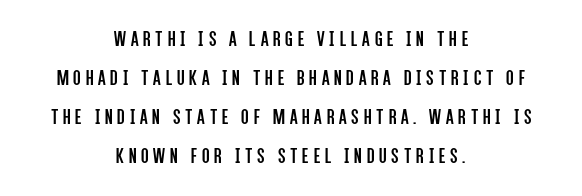
{"italic": "no", "bold": "no", "underline": "no", "align": "center", "line_spacing_ratio": 1.78, "letter_spacing": "wide", "letter_spacing_em": 0.22, "glyph_px": 22}
